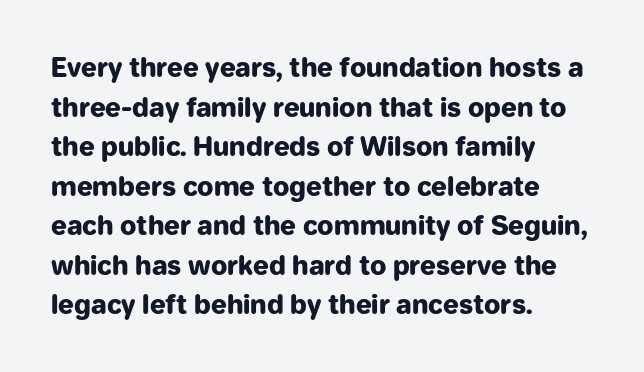
Q: Is the text bold? A: Yes.
Q: Is the text italic (slanted)? A: No, it is upright.
Q: Is the text underlined? A: No.
Q: How is the paragraph aligned? A: Left-aligned.
Q: Is the spacing between letters normal or unusually wide? A: Normal.
Q: Is the spacing between lines tight, normal or loose? A: Normal.
